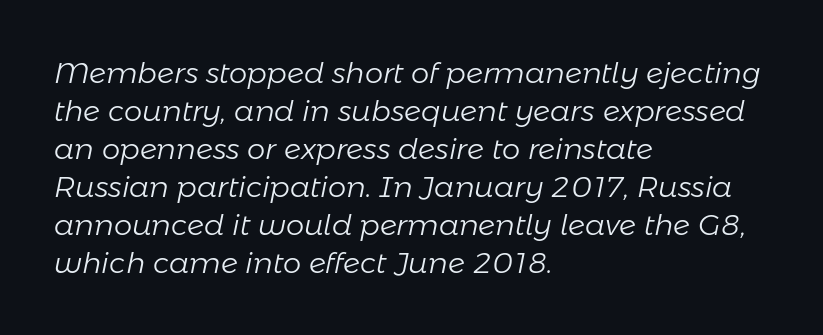
Q: Is the text bold? A: No.
Q: Is the text italic (slanted)? A: Yes, it leans right by about 11 degrees.
Q: Is the text underlined? A: No.
Q: How is the paragraph aligned? A: Left-aligned.
Q: Is the spacing between letters normal or unusually wide? A: Normal.
Q: Is the spacing between lines tight, normal or loose? A: Normal.
Q: Width (condensed, normal, or wide)? A: Normal.
Q: Stroke contrast? A: Low.
Q: x-height? A: Medium.
Q: Monospaced? A: No.
